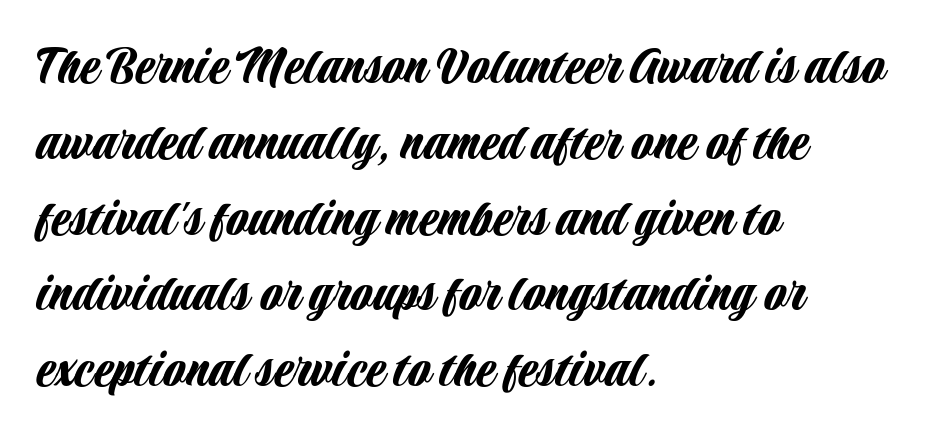
Q: Is the text italic (slanted)? A: Yes.
Q: Is the typeface a serif or a sans-serif typeface? A: Sans-serif.
Q: Is the text underlined? A: No.
Q: How is the paragraph aligned? A: Left-aligned.
Q: Is the spacing between letters normal or unusually wide? A: Normal.
Q: Is the spacing between lines tight, normal or loose? A: Normal.
Q: Width (condensed, normal, or wide)? A: Condensed.
Q: Stroke contrast? A: Low.
Q: x-height? A: Large.
Q: Monospaced? A: No.
